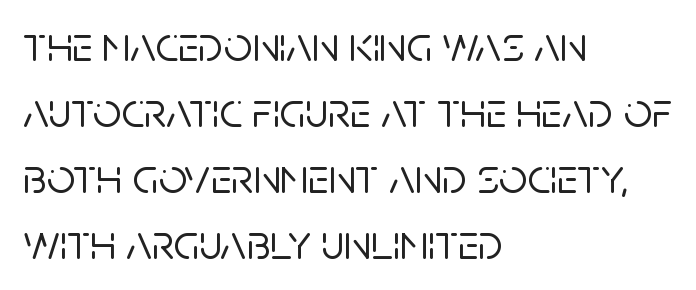
Interline gaps are of average width in this sample. Line starts are locked; line ends wander. Default kerning and tracking; the words read as compact shapes. The type family on display is of the sans-serif kind. Has an underline been added? It has not.
